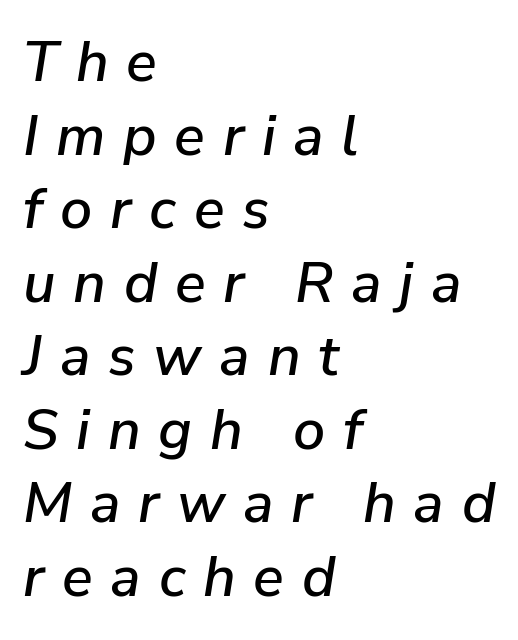
Q: Is the text italic (slanted)? A: Yes, it leans right by about 9 degrees.
Q: Is the text underlined? A: No.
Q: How is the paragraph aligned? A: Left-aligned.
Q: Is the spacing between letters normal or unusually wide? A: Unusually wide.
Q: Is the spacing between lines tight, normal or loose? A: Normal.
Q: Width (condensed, normal, or wide)? A: Normal.
Q: Stroke contrast? A: Low.
Q: x-height? A: Medium.
Q: Monospaced? A: No.
